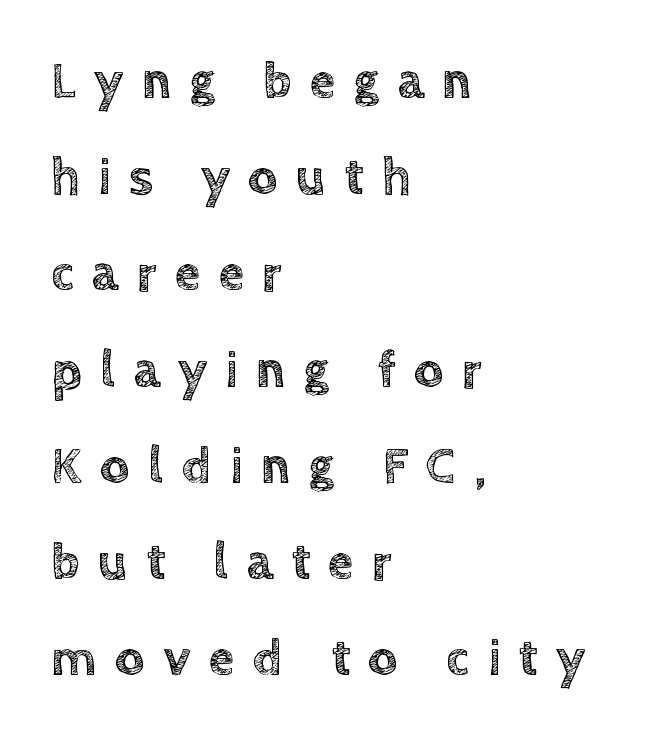
The font's upright variant was chosen for this text. Is this a fixed-width face? No — the glyphs have proportional, varying widths. The foot of each line stays bare and open. Layout note: lines flush left. Between one letter and the next there's a generous, obvious gap.
